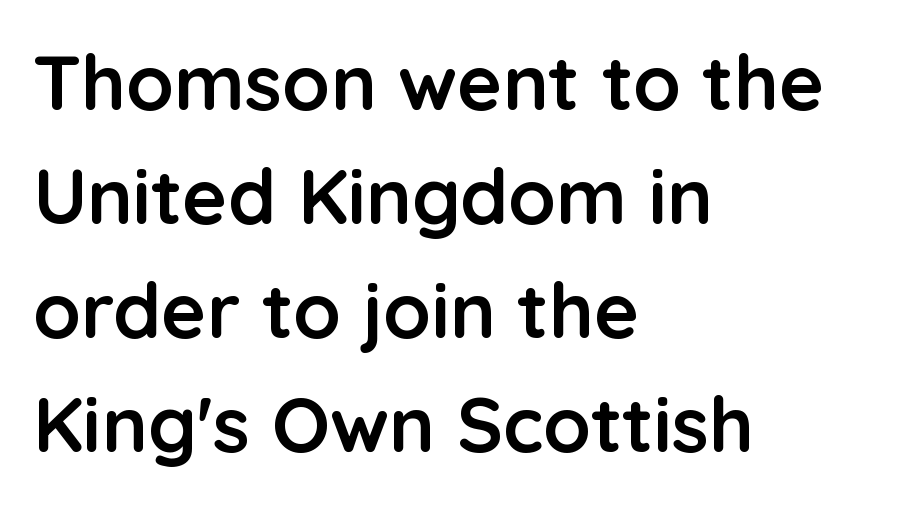
Q: Is the text bold? A: Yes.
Q: Is the text italic (slanted)? A: No, it is upright.
Q: Is the typeface a serif or a sans-serif typeface? A: Sans-serif.
Q: Is the text underlined? A: No.
Q: How is the paragraph aligned? A: Left-aligned.
Q: Is the spacing between letters normal or unusually wide? A: Normal.
Q: Is the spacing between lines tight, normal or loose? A: Normal.
Q: Width (condensed, normal, or wide)? A: Normal.
Q: Stroke contrast? A: Low.
Q: x-height? A: Medium.
Q: Monospaced? A: No.
